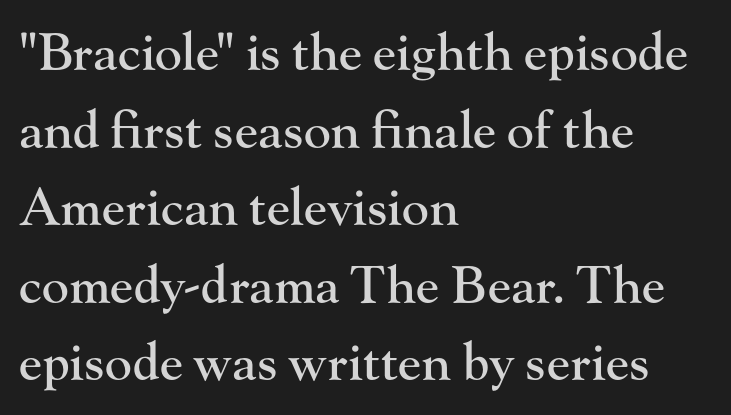
{"serif": "yes", "italic": "no", "width": "normal", "stroke_contrast": "high", "x_height": "small", "monospaced": "no", "underline": "no", "align": "left", "line_spacing": "normal", "line_spacing_ratio": 1.52, "letter_spacing": "normal", "letter_spacing_em": 0.0, "glyph_px": 51}
